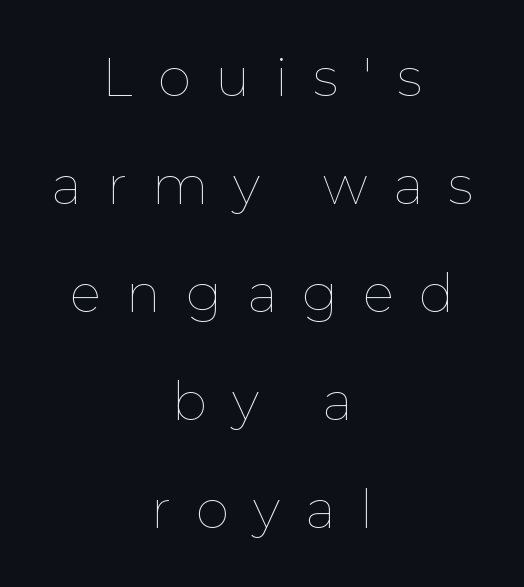
Q: Is the text bold? A: No.
Q: Is the text italic (slanted)? A: No, it is upright.
Q: Is the text underlined? A: No.
Q: How is the paragraph aligned? A: Centered.
Q: Is the spacing between letters normal or unusually wide? A: Unusually wide.
Q: Is the spacing between lines tight, normal or loose? A: Loose.
Q: Width (condensed, normal, or wide)? A: Normal.
Q: Stroke contrast? A: Low.
Q: x-height? A: Medium.
Q: Monospaced? A: No.
